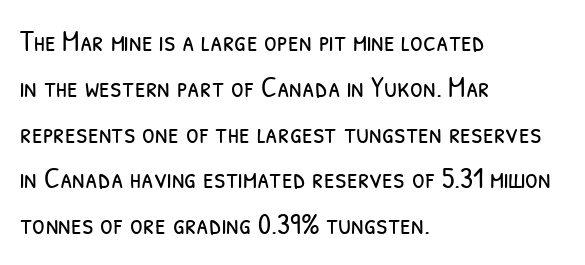
Q: Is the text bold? A: No.
Q: Is the typeface a serif or a sans-serif typeface? A: Sans-serif.
Q: Is the text underlined? A: No.
Q: How is the paragraph aligned? A: Left-aligned.
Q: Is the spacing between letters normal or unusually wide? A: Normal.
Q: Is the spacing between lines tight, normal or loose? A: Normal.
Q: Width (condensed, normal, or wide)? A: Condensed.
Q: Stroke contrast? A: Low.
Q: x-height? A: Medium.
Q: Monospaced? A: No.
